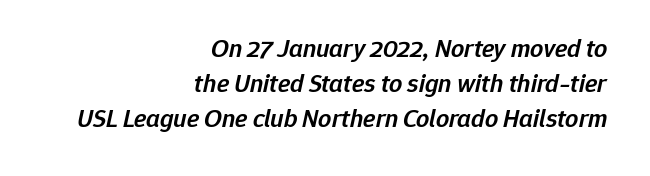
Q: Is the text bold? A: Semi-bold.
Q: Is the text italic (slanted)? A: Yes, it leans right by about 12 degrees.
Q: Is the text underlined? A: No.
Q: How is the paragraph aligned? A: Right-aligned.
Q: Is the spacing between letters normal or unusually wide? A: Normal.
Q: Is the spacing between lines tight, normal or loose? A: Normal.
